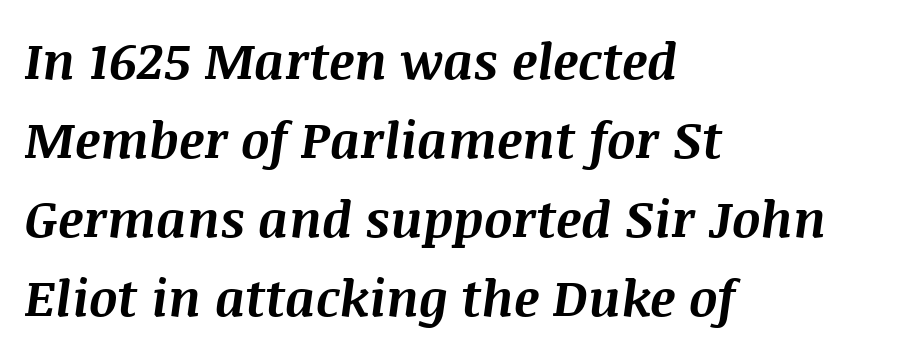
{"italic": "yes", "lean": "right", "slant_degrees": 8, "bold": "yes", "weight": "bold", "width": "normal", "stroke_contrast": "medium", "x_height": "large", "monospaced": "no", "underline": "no", "align": "left", "line_spacing": "normal", "line_spacing_ratio": 1.58, "letter_spacing": "normal", "letter_spacing_em": 0.0, "glyph_px": 50}
